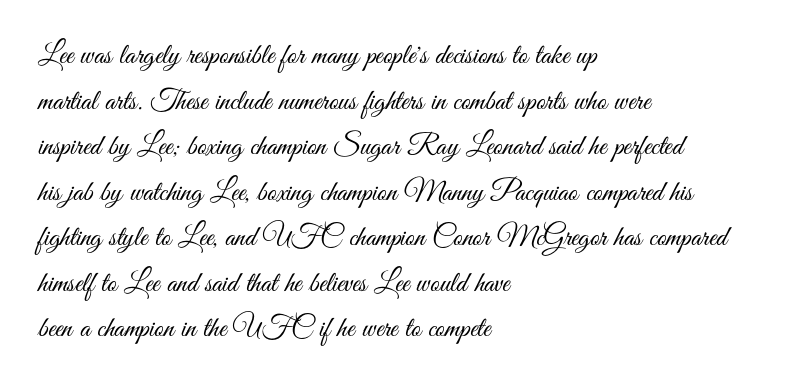
{"serif": "no", "bold": "no", "weight": "light", "width": "condensed", "stroke_contrast": "medium", "x_height": "small", "monospaced": "no", "underline": "no", "align": "left", "line_spacing": "normal", "line_spacing_ratio": 1.57, "letter_spacing": "normal", "letter_spacing_em": 0.0, "glyph_px": 29}
